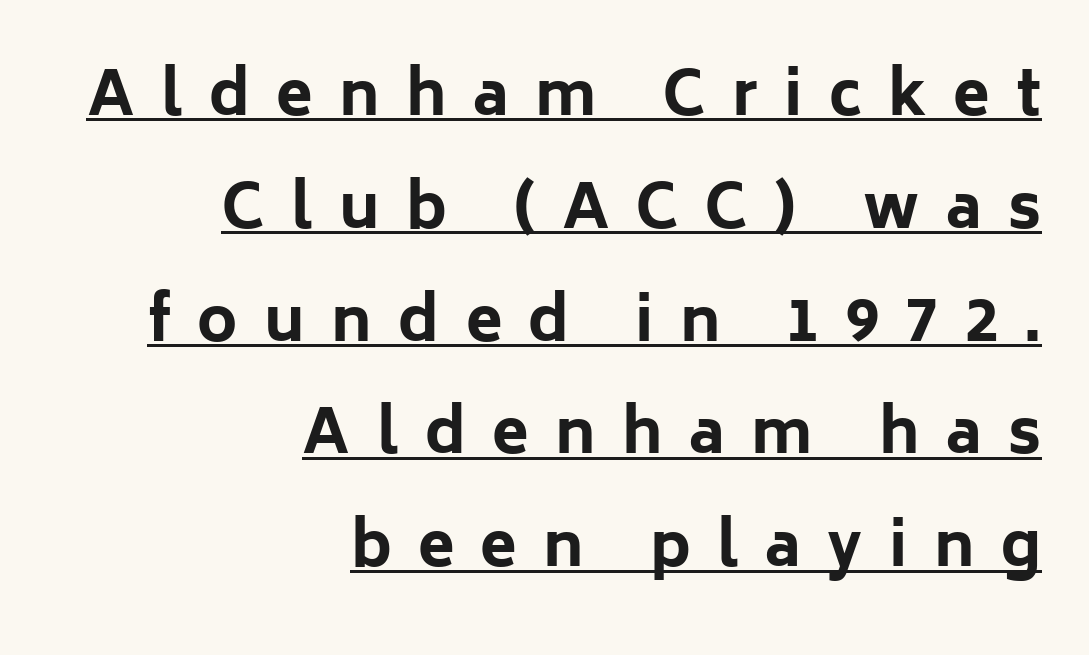
Q: Is the text bold? A: Yes.
Q: Is the text italic (slanted)? A: No, it is upright.
Q: Is the typeface a serif or a sans-serif typeface? A: Sans-serif.
Q: Is the text underlined? A: Yes.
Q: How is the paragraph aligned? A: Right-aligned.
Q: Is the spacing between letters normal or unusually wide? A: Unusually wide.
Q: Width (condensed, normal, or wide)? A: Normal.
Q: Stroke contrast? A: Low.
Q: x-height? A: Medium.
Q: Monospaced? A: No.
